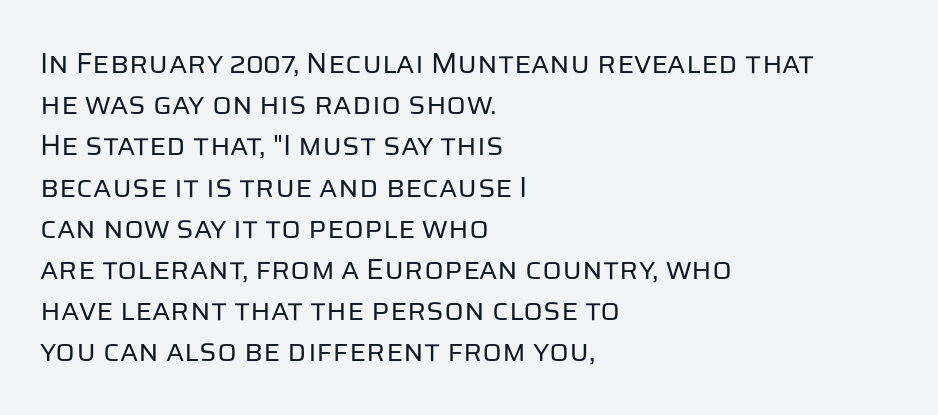
The image shows 29 px regular-weight sans-serif type, upright; set left-aligned, normal line spacing (1.42x), normal letter spacing, not underlined; low stroke contrast and a large x-height.
